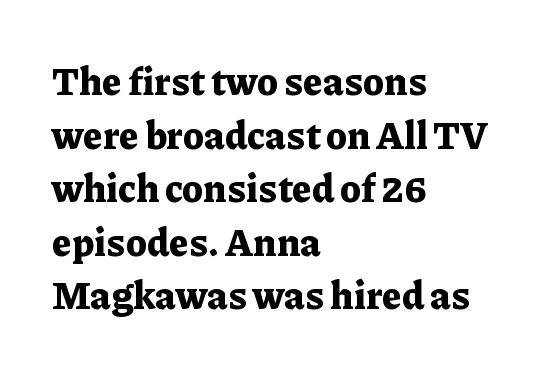
Q: Is the text bold? A: Yes.
Q: Is the text italic (slanted)? A: No, it is upright.
Q: Is the typeface a serif or a sans-serif typeface? A: Serif.
Q: Is the text underlined? A: No.
Q: How is the paragraph aligned? A: Left-aligned.
Q: Is the spacing between letters normal or unusually wide? A: Normal.
Q: Is the spacing between lines tight, normal or loose? A: Normal.
Q: Width (condensed, normal, or wide)? A: Normal.
Q: Stroke contrast? A: Low.
Q: x-height? A: Medium.
Q: Monospaced? A: No.
